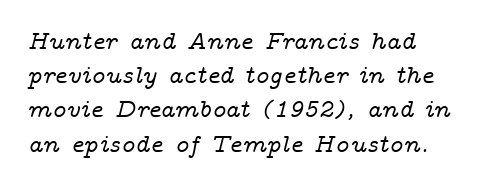
{"italic": "yes", "lean": "right", "slant_degrees": 14, "underline": "no", "line_spacing": "normal", "line_spacing_ratio": 1.37, "letter_spacing": "normal", "letter_spacing_em": 0.0, "glyph_px": 25}
